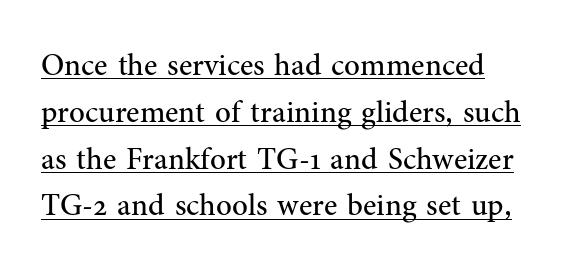
{"serif": "yes", "italic": "no", "bold": "no", "weight": "regular", "width": "normal", "stroke_contrast": "medium", "x_height": "medium", "monospaced": "no", "underline": "yes", "align": "left", "line_spacing": "normal", "line_spacing_ratio": 1.51, "letter_spacing": "normal", "letter_spacing_em": 0.0, "glyph_px": 31}
